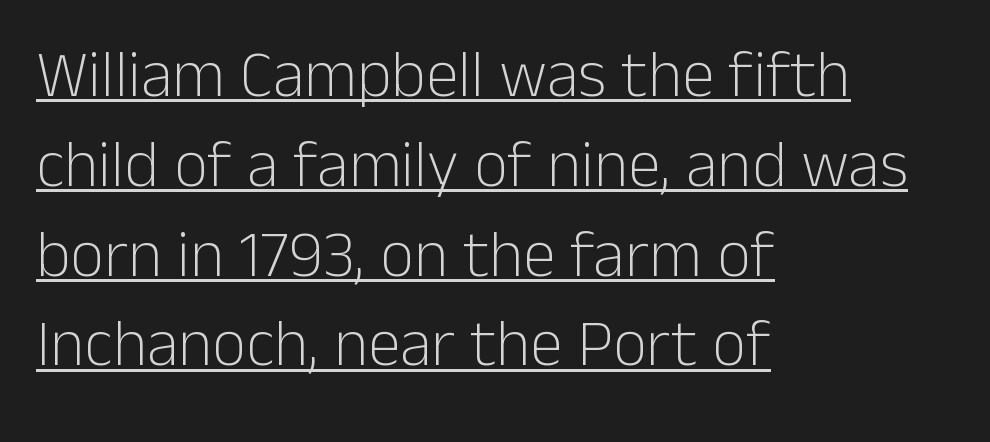
Q: Is the text bold? A: No.
Q: Is the text italic (slanted)? A: No, it is upright.
Q: Is the typeface a serif or a sans-serif typeface? A: Sans-serif.
Q: Is the text underlined? A: Yes.
Q: How is the paragraph aligned? A: Left-aligned.
Q: Is the spacing between letters normal or unusually wide? A: Normal.
Q: Is the spacing between lines tight, normal or loose? A: Normal.
Q: Width (condensed, normal, or wide)? A: Normal.
Q: Stroke contrast? A: Low.
Q: x-height? A: Medium.
Q: Monospaced? A: No.
